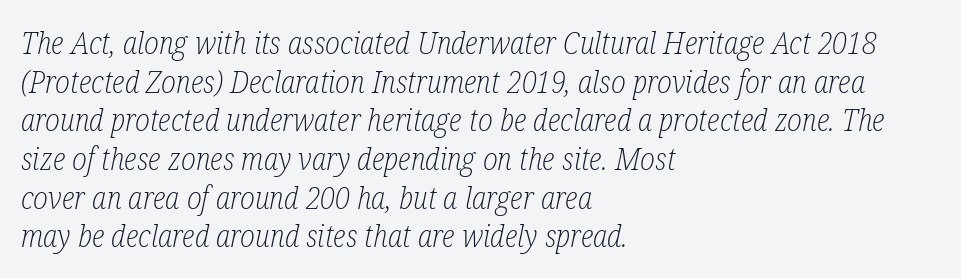
The image shows 30 px light, condensed serif type, italic (leaning right); set left-aligned, normal line spacing (1.29x), normal letter spacing, not underlined; low stroke contrast and a medium x-height.
